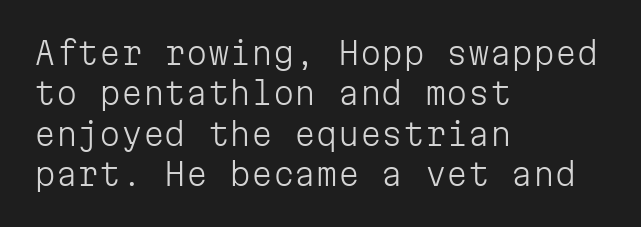
Does the type have serifs? No, each stem ends abruptly. Nobody touched the tracking dial on this one. Every stem runs plumb, perpendicular to the baseline. Summary of vertical rhythm: regular, with standard interline spacing. Horizontally, the lines are justified to the leading edge only.
